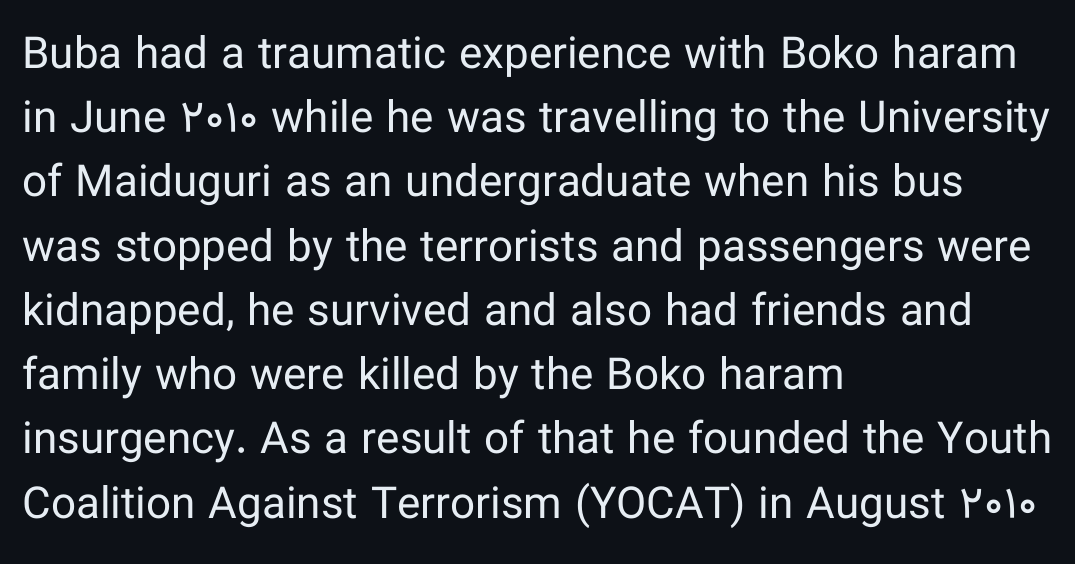
{"serif": "no", "italic": "no", "bold": "no", "weight": "regular", "width": "normal", "stroke_contrast": "low", "x_height": "medium", "monospaced": "no", "underline": "no", "align": "left", "line_spacing": "normal", "line_spacing_ratio": 1.46, "letter_spacing": "normal", "letter_spacing_em": 0.0, "glyph_px": 44}
